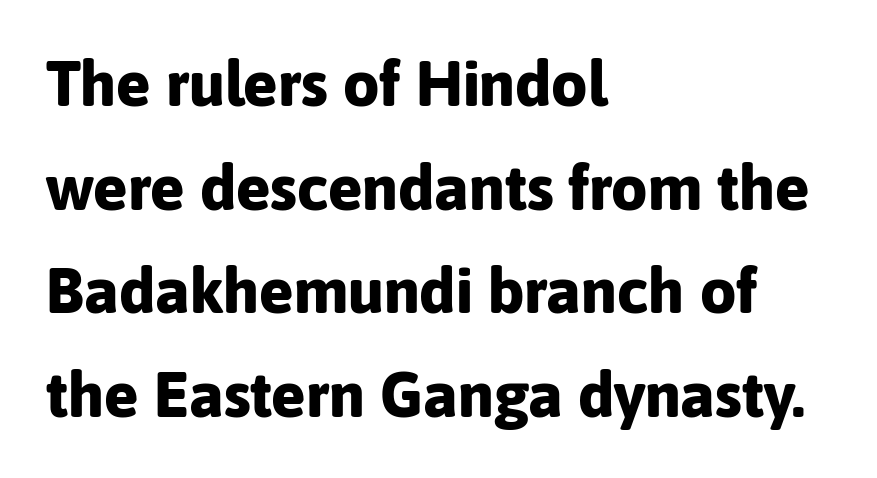
The image shows 64 px bold sans-serif type, upright; set left-aligned, normal line spacing (1.62x), normal letter spacing, not underlined; low stroke contrast and a medium x-height.
